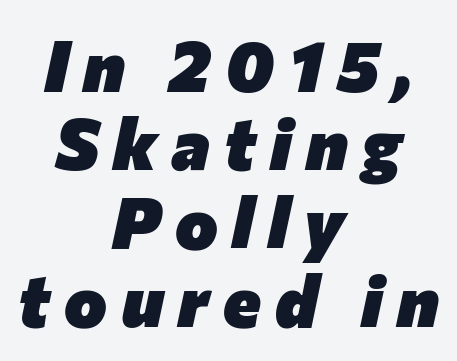
{"italic": "yes", "lean": "right", "slant_degrees": 12, "bold": "yes", "weight": "heavy", "width": "normal", "stroke_contrast": "low", "x_height": "medium", "monospaced": "no", "underline": "no", "align": "center", "line_spacing": "tight", "line_spacing_ratio": 1.09, "letter_spacing": "wide", "letter_spacing_em": 0.2, "glyph_px": 72}
